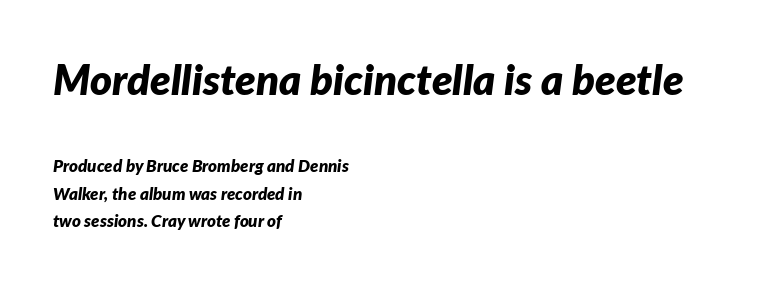
The image shows 42 px bold type, italic (leaning right); set left-aligned, normal line spacing (1.63x), normal letter spacing, not underlined; the first (top) block is 2.47x larger; low stroke contrast and a medium x-height.
